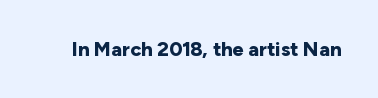
Q: Is the text bold? A: Yes.
Q: Is the text italic (slanted)? A: No, it is upright.
Q: Is the text underlined? A: No.
Q: Is the spacing between letters normal or unusually wide? A: Normal.
